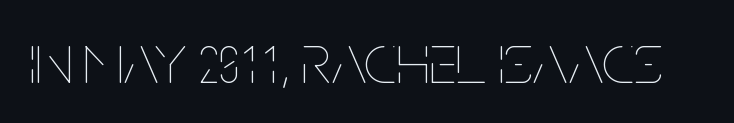
The image shows 72 px thin, condensed type, upright; set normal letter spacing, not underlined; low stroke contrast and a large x-height.
